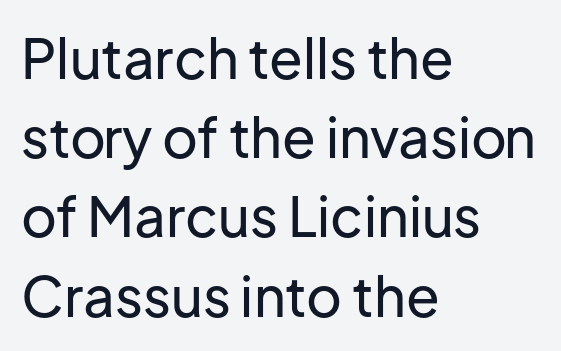
Q: Is the text italic (slanted)? A: No, it is upright.
Q: Is the typeface a serif or a sans-serif typeface? A: Sans-serif.
Q: Is the text underlined? A: No.
Q: How is the paragraph aligned? A: Left-aligned.
Q: Is the spacing between letters normal or unusually wide? A: Normal.
Q: Is the spacing between lines tight, normal or loose? A: Normal.
Q: Width (condensed, normal, or wide)? A: Normal.
Q: Stroke contrast? A: Low.
Q: x-height? A: Medium.
Q: Monospaced? A: No.
